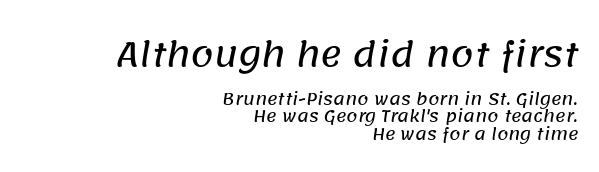
The passage shown is not underscored anywhere. This is sans-serif lettering, the kind often seen on screens and signage. The block sitting higher on the canvas is the one with enlarged characters. Leftover space on each line is placed entirely before the opening word. You could barely slide anything between these rows.
